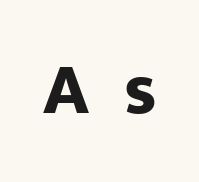
{"serif": "no", "italic": "no", "bold": "yes", "weight": "bold", "width": "normal", "stroke_contrast": "low", "x_height": "medium", "monospaced": "no", "underline": "no", "letter_spacing": "wide", "letter_spacing_em": 0.45, "glyph_px": 74}
